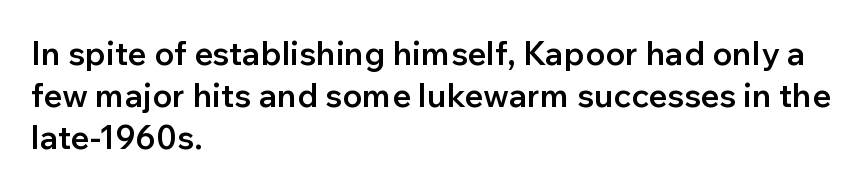
Q: Is the text bold? A: Semi-bold.
Q: Is the text italic (slanted)? A: No, it is upright.
Q: Is the typeface a serif or a sans-serif typeface? A: Sans-serif.
Q: Is the text underlined? A: No.
Q: How is the paragraph aligned? A: Left-aligned.
Q: Is the spacing between letters normal or unusually wide? A: Normal.
Q: Is the spacing between lines tight, normal or loose? A: Normal.
Q: Width (condensed, normal, or wide)? A: Normal.
Q: Stroke contrast? A: Low.
Q: x-height? A: Medium.
Q: Monospaced? A: No.
